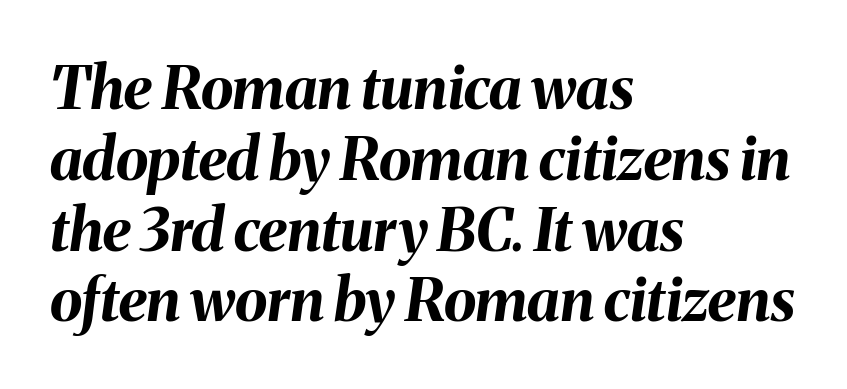
Varying glyph widths throughout — classic text-font behaviour. There's an unmistakable incline to the writing here. Horizontally, the lines are justified to the leading edge only. Default kerning and tracking; the words read as compact shapes. A bare baseline throughout the passage. The sample has been set heavy, in full bold.
